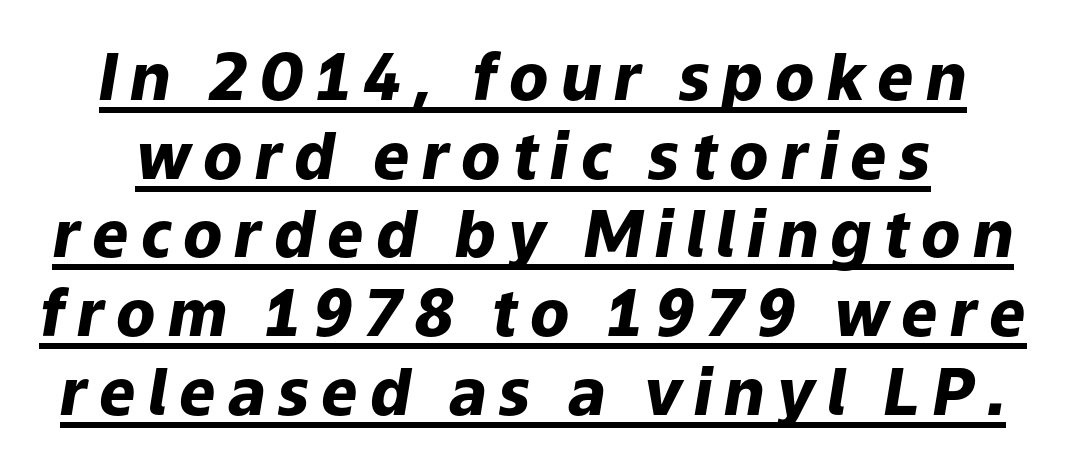
Q: Is the text bold? A: Yes.
Q: Is the text italic (slanted)? A: Yes, it leans right by about 9 degrees.
Q: Is the text underlined? A: Yes.
Q: Width (condensed, normal, or wide)? A: Normal.
Q: Stroke contrast? A: Low.
Q: x-height? A: Medium.
Q: Monospaced? A: No.
